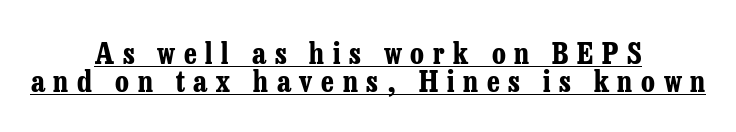
The face used here appears with an underline applied. Compared with a flush-left layout, this one balances lines on the center instead. Summary of vertical rhythm: compact, with narrow interline spacing. In terms of posture, this sample is upright.
